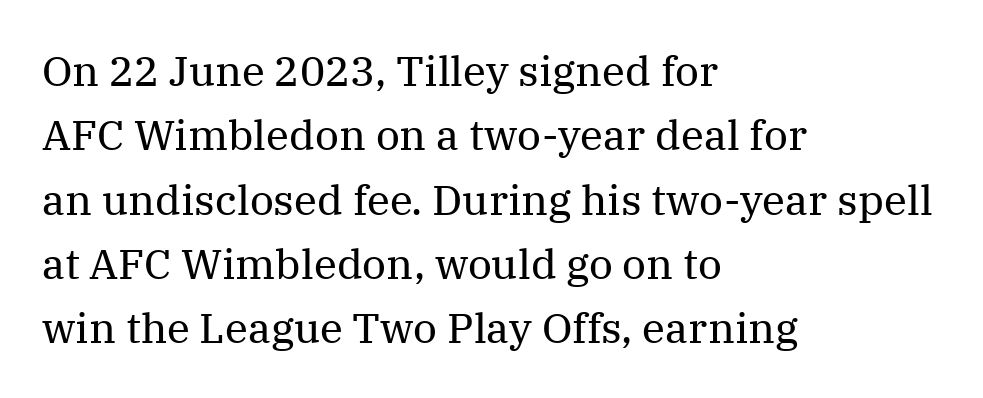
This sample uses an upright cut, with every glyph sitting square on the baseline. Short and long lines alike share a common starting point at left. Nobody touched the tracking dial on this one. Think of a printed novel: that variable character pitch is what you see here. Regarding serifs, this sample has them. The area under the type is left untouched.
